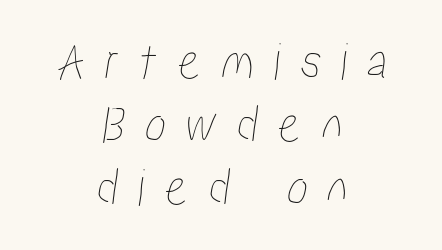
The words here are not underlined. Varying glyph widths throughout — classic text-font behaviour. The passage is arranged like a title page — every line centered. The face used here is rendered with a markedly widened letterfit.
